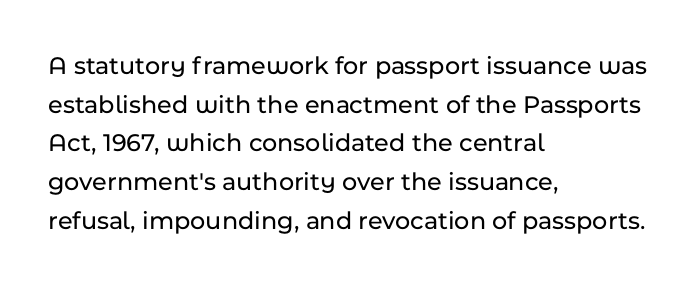
{"italic": "no", "underline": "no", "align": "left", "line_spacing": "normal", "line_spacing_ratio": 1.49, "letter_spacing": "normal", "letter_spacing_em": 0.0, "glyph_px": 26}
